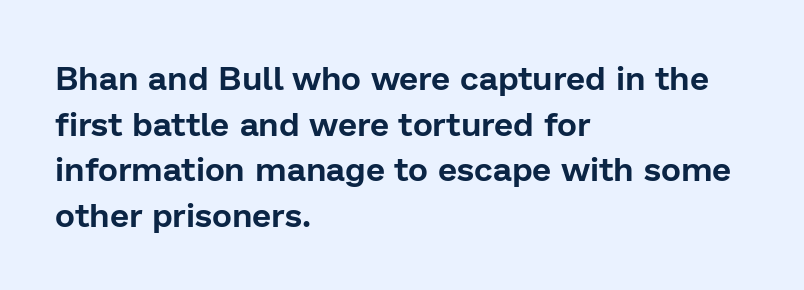
In terms of letterform style, serifs are entirely absent. These lines are set flush left with a ragged right edge. Baseline-to-baseline distance is the conventional proportion of letter height. Honestly, there is no underline to notice here at all. This sample uses an upright cut, with every glyph sitting square on the baseline.
